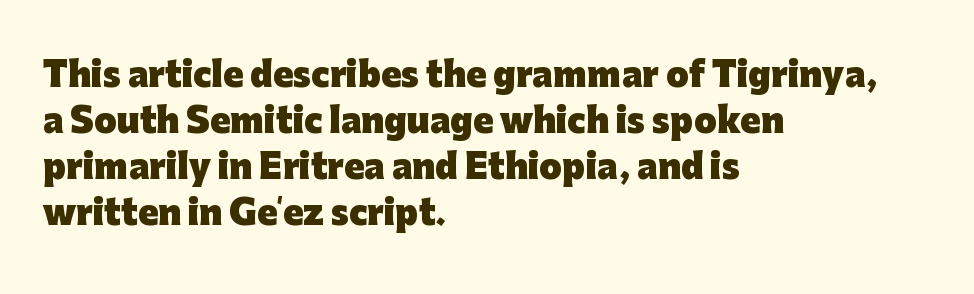
The image shows 33 px heavy sans-serif type, upright; set left-aligned, normal line spacing (1.39x), normal letter spacing, not underlined; low stroke contrast and a medium x-height.
